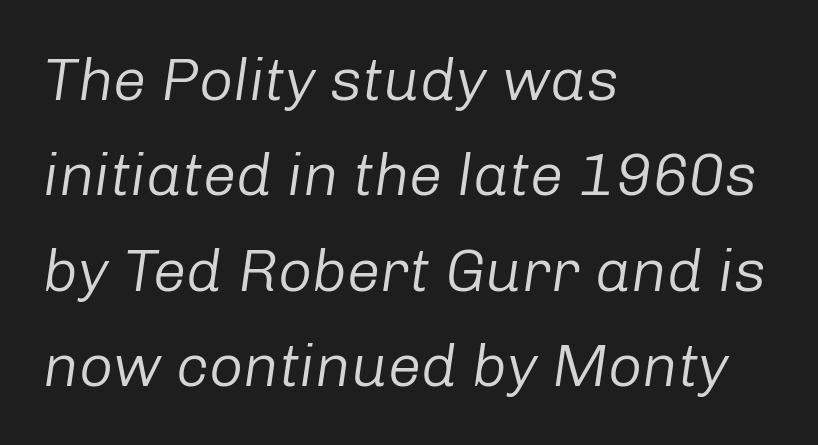
The image shows 60 px regular-weight type, italic (leaning right); set left-aligned, normal line spacing (1.59x), normal letter spacing, not underlined; low stroke contrast and a medium x-height.
